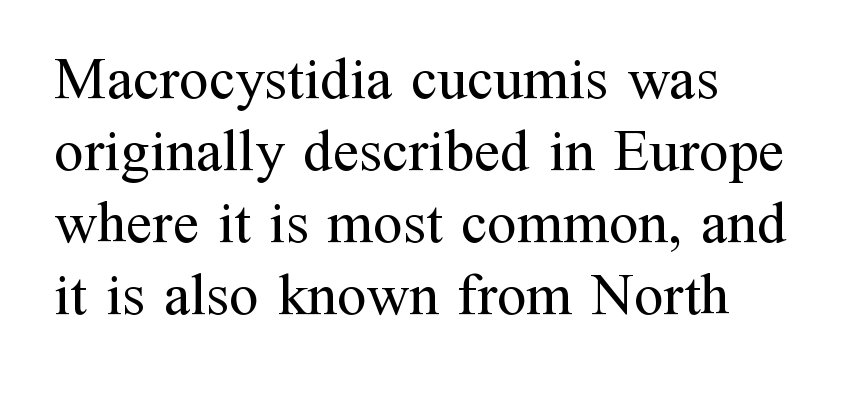
The image shows 59 px regular-weight serif type, upright; set left-aligned, line spacing 1.22x, normal letter spacing, not underlined; medium stroke contrast and a medium x-height.
